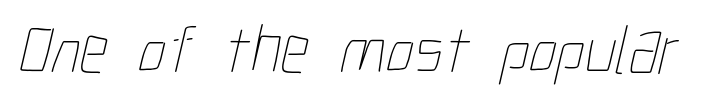
Is the stroke heavy? The answer is a plain regular-or-lighter. You could not count columns in this text — the font is proportionally spaced. Letters rest on an invisible, unmarked baseline. You could call the tracking neutral — neither tight nor loose.
